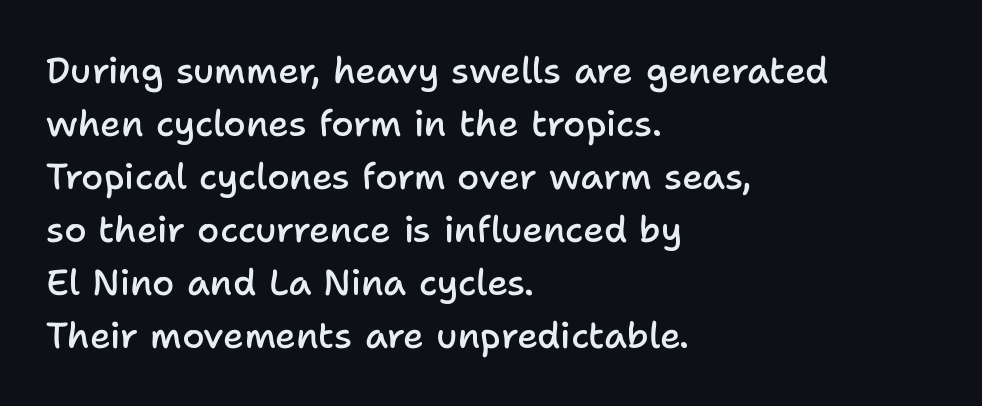
These lines sit exactly where default settings would place them. This is the in-between weight designers call semibold or demi. The strip under each line holds only bare page. Are there feet on the stems? There aren't — it's a sans. This rendering leaves character spacing at its baseline value. The setting favours the left margin, as ordinary paragraphs usually do.
